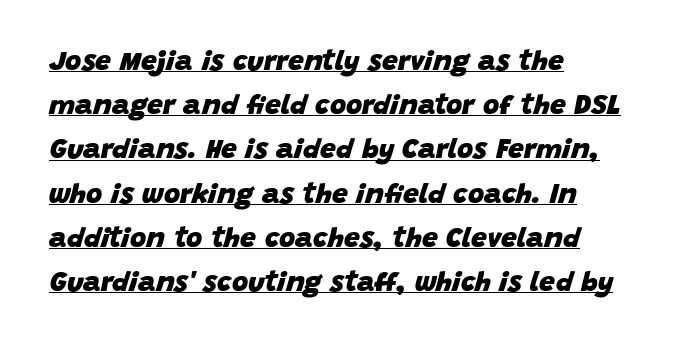
{"italic": "yes", "lean": "right", "slant_degrees": 15, "bold": "yes", "weight": "heavy", "width": "normal", "stroke_contrast": "low", "x_height": "large", "monospaced": "no", "underline": "yes", "align": "left", "line_spacing": "normal", "line_spacing_ratio": 1.58, "letter_spacing": "normal", "letter_spacing_em": 0.0, "glyph_px": 28}
